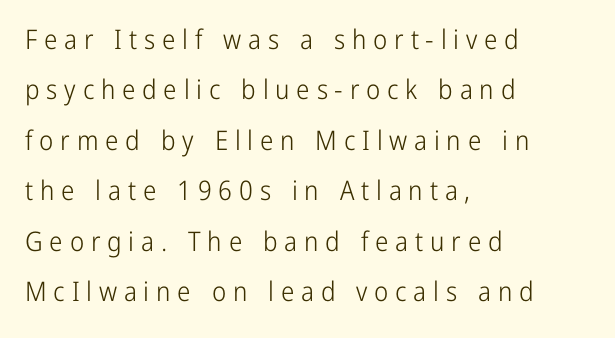
Q: Is the text bold? A: No.
Q: Is the text italic (slanted)? A: No, it is upright.
Q: Is the text underlined? A: No.
Q: How is the paragraph aligned? A: Left-aligned.
Q: Is the spacing between letters normal or unusually wide? A: Unusually wide.
